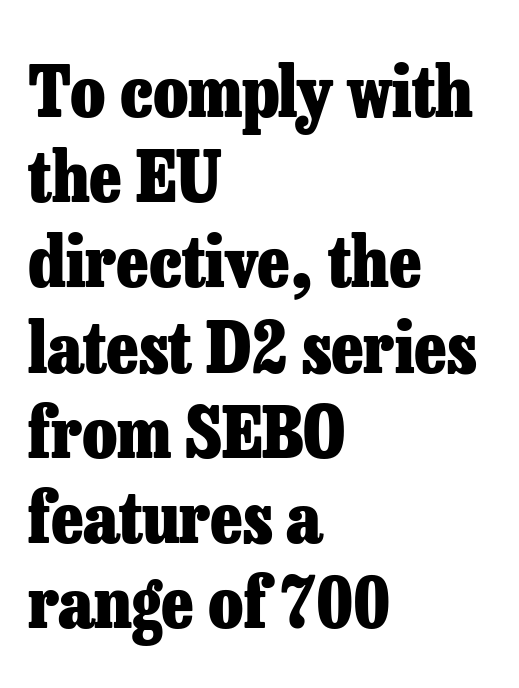
Caption: multi-line text, flush left, ragged right. Does the lettering tilt? It doesn't — this is upright. You could call the tracking neutral — neither tight nor loose. This sample has the flowing, uneven cadence of proportional lettering. Yep, those are serifs on the letters.
